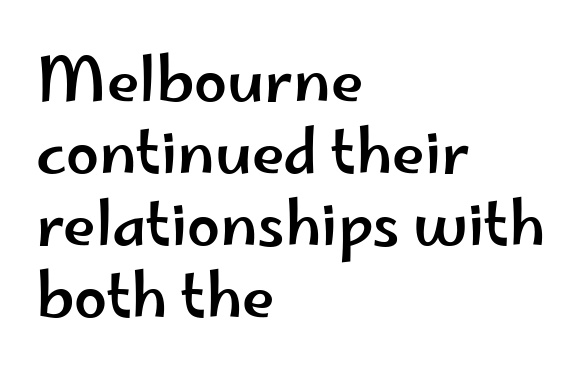
Q: Is the text italic (slanted)? A: No, it is upright.
Q: Is the typeface a serif or a sans-serif typeface? A: Sans-serif.
Q: Is the text underlined? A: No.
Q: How is the paragraph aligned? A: Left-aligned.
Q: Is the spacing between letters normal or unusually wide? A: Normal.
Q: Width (condensed, normal, or wide)? A: Wide.
Q: Stroke contrast? A: Low.
Q: x-height? A: Small.
Q: Monospaced? A: No.
